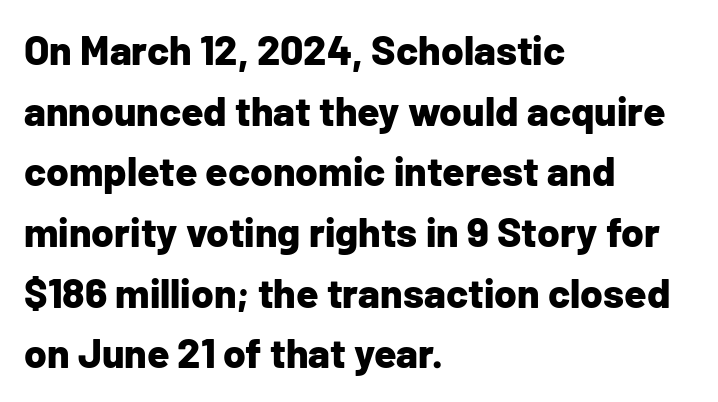
{"serif": "no", "italic": "no", "bold": "yes", "weight": "bold", "width": "normal", "stroke_contrast": "low", "x_height": "medium", "monospaced": "no", "underline": "no", "align": "left", "line_spacing": "normal", "line_spacing_ratio": 1.48, "letter_spacing": "normal", "letter_spacing_em": 0.0, "glyph_px": 41}
